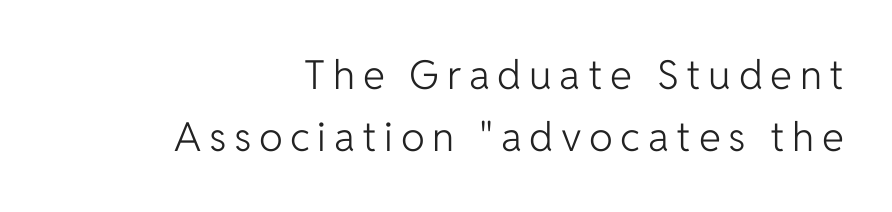
Q: Is the text bold? A: No.
Q: Is the text italic (slanted)? A: No, it is upright.
Q: Is the typeface a serif or a sans-serif typeface? A: Sans-serif.
Q: Is the text underlined? A: No.
Q: How is the paragraph aligned? A: Right-aligned.
Q: Is the spacing between lines tight, normal or loose? A: Normal.
Q: Width (condensed, normal, or wide)? A: Normal.
Q: Stroke contrast? A: Low.
Q: x-height? A: Medium.
Q: Monospaced? A: No.
